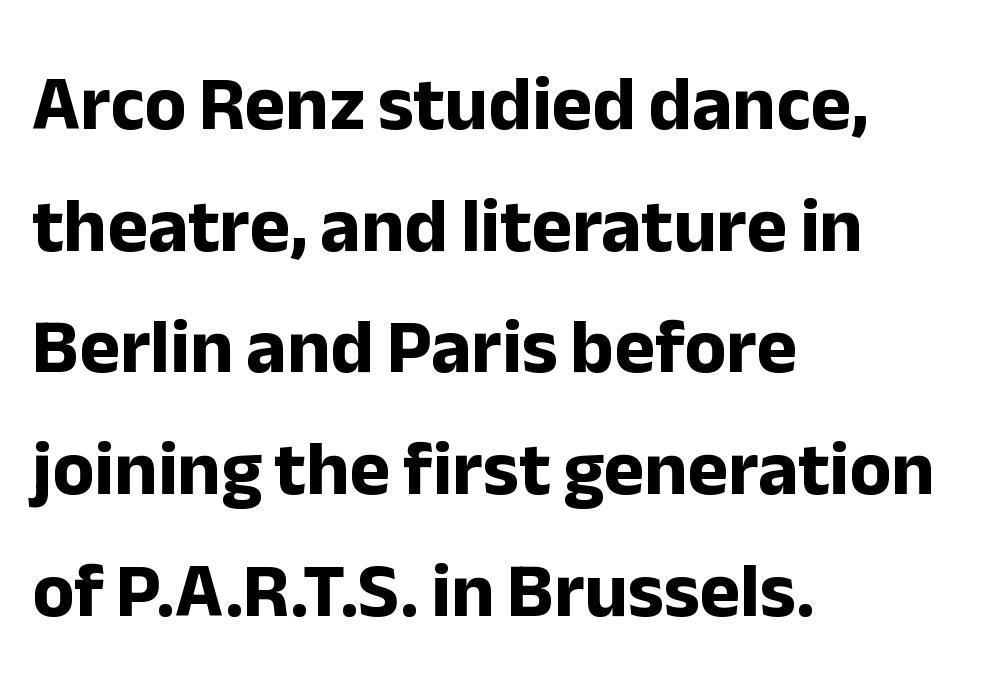
Q: Is the text bold? A: Yes.
Q: Is the text italic (slanted)? A: No, it is upright.
Q: Is the typeface a serif or a sans-serif typeface? A: Sans-serif.
Q: Is the text underlined? A: No.
Q: How is the paragraph aligned? A: Left-aligned.
Q: Is the spacing between letters normal or unusually wide? A: Normal.
Q: Is the spacing between lines tight, normal or loose? A: Normal.
Q: Width (condensed, normal, or wide)? A: Normal.
Q: Stroke contrast? A: Low.
Q: x-height? A: Medium.
Q: Monospaced? A: No.
